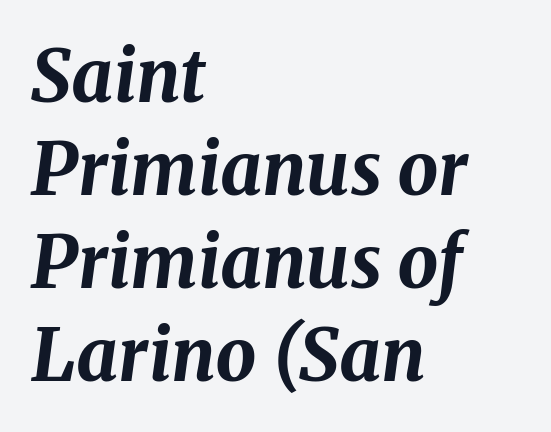
In terms of letterspacing, this is plain default setting. A typesetter would call this proportional, since set widths differ per character. Nobody drew a line under any word here. Horizontal alignment here is leftward, the default for most running prose. The lines sit at an ordinary, default distance from one another. Italic: yes, the glyphs are oblique.
